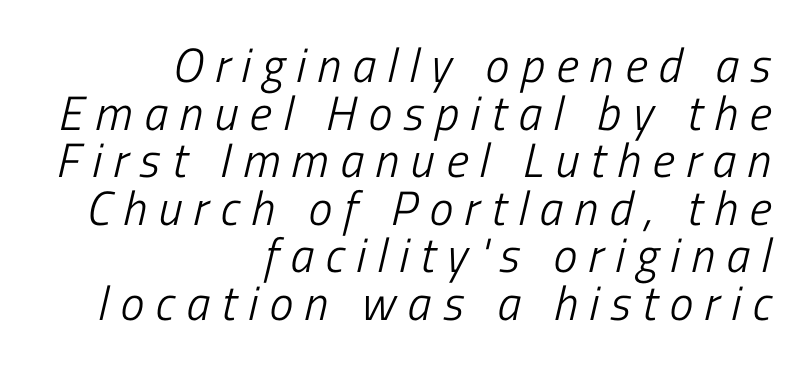
Notice how the stems are inclined rather than vertical — that's the hallmark of italics. Rows of type sit shoulder to shoulder in the vertical direction. No letter is thick-stroked: the sample isn't bold. The rendering uses natural spacing where letterforms have individual widths.
